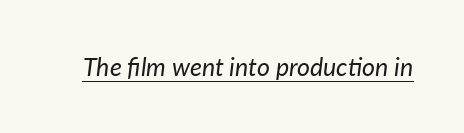
The image shows 25 px text type, italic (leaning right); set normal letter spacing, underlined.
